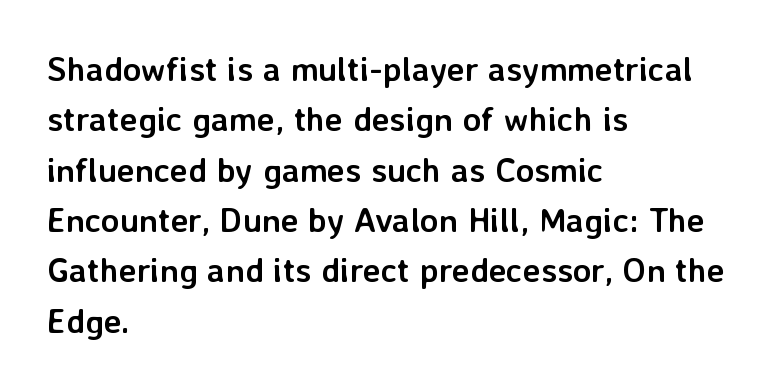
Default kerning and tracking; the words read as compact shapes. Notice how the passage keeps a crisp vertical edge on the left only. Posture: straight, roman, zero tilt. This rendering employs a face without finishing strokes, i.e., a sans-serif. Check the space under the baseline: it is left empty. Weight: bold.
